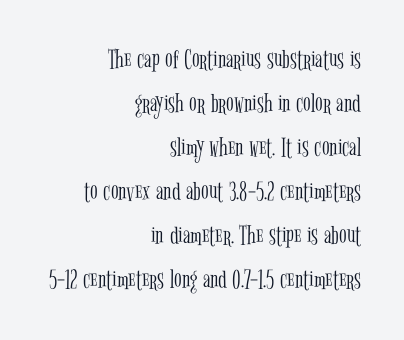
{"serif": "yes", "italic": "no", "bold": "no", "weight": "light", "width": "condensed", "stroke_contrast": "low", "x_height": "medium", "monospaced": "no", "underline": "no", "align": "right", "line_spacing": "normal", "line_spacing_ratio": 1.57, "letter_spacing": "normal", "letter_spacing_em": 0.0, "glyph_px": 28}
